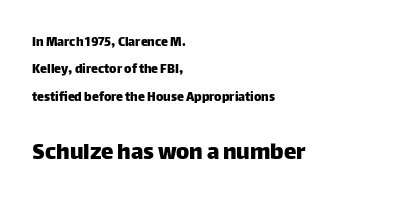
Q: Is the text italic (slanted)? A: No, it is upright.
Q: Is the text underlined? A: No.
Q: How is the paragraph aligned? A: Left-aligned.
Q: Is the spacing between letters normal or unusually wide? A: Normal.
Q: Is the spacing between lines tight, normal or loose? A: Loose.
Q: Which block of text is set in a larger size, the first (top) or the second (bottom)? A: The second (bottom) one.
